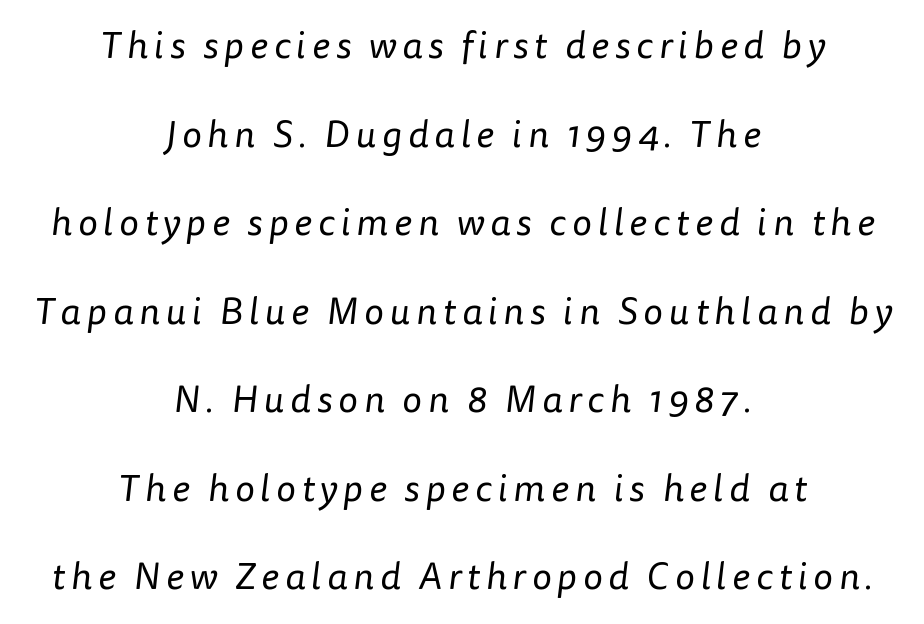
The image shows 38 px regular-weight sans-serif type; set centered, loose line spacing (2.33x), not underlined; low stroke contrast and a medium x-height.
